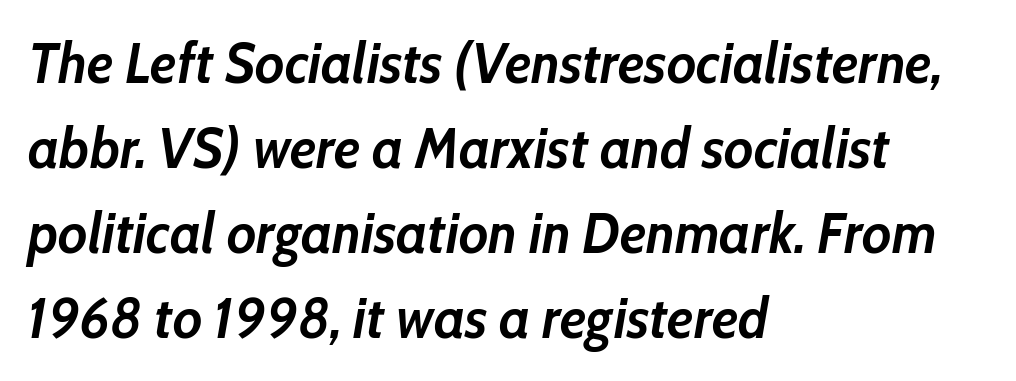
The characters look thick and weighty, a clear bold. The horizontal fit of the characters is conventional and even. Line spacing here is normal. An italicized treatment has been applied to the whole sample.
